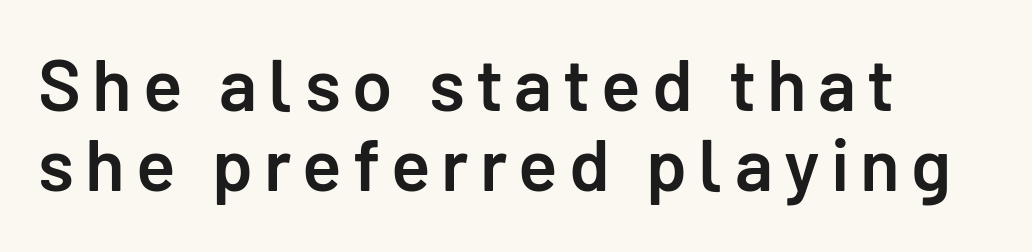
Q: Is the text bold? A: Semi-bold.
Q: Is the text italic (slanted)? A: No, it is upright.
Q: Is the typeface a serif or a sans-serif typeface? A: Sans-serif.
Q: Is the text underlined? A: No.
Q: How is the paragraph aligned? A: Left-aligned.
Q: Is the spacing between lines tight, normal or loose? A: Tight.
Q: Width (condensed, normal, or wide)? A: Normal.
Q: Stroke contrast? A: Low.
Q: x-height? A: Medium.
Q: Monospaced? A: No.
